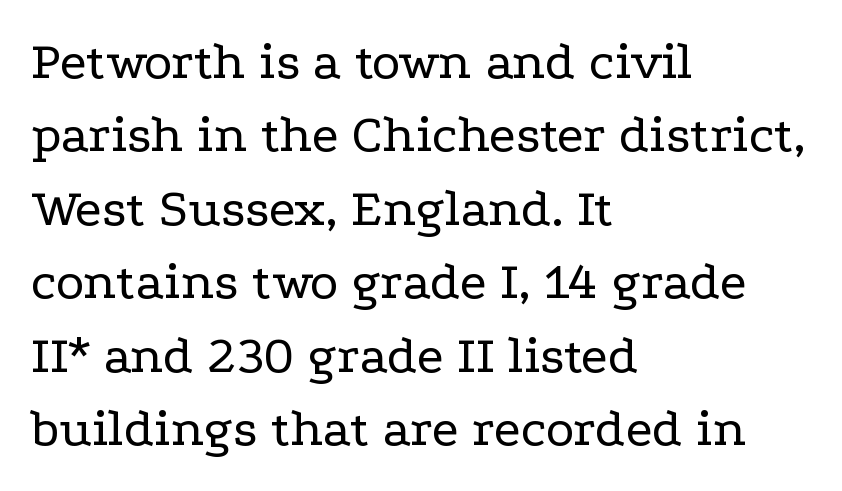
The image shows 54 px regular-weight, wide serif type, upright; set left-aligned, normal line spacing (1.36x), normal letter spacing, not underlined; low stroke contrast and a medium x-height.
